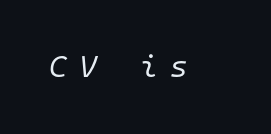
Monospaced: the letters line up in strict vertical columns. The horizontal fit of the characters is loose and conspicuously gappy. This reads as an unemphasized weight, regular at the heaviest. Words float on clear page, feet unadorned. Compared with ordinary roman type, these characters are visibly tilted.
